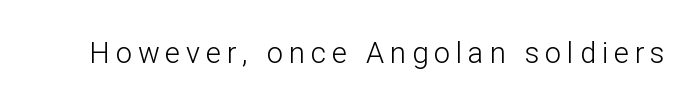
The image shows 29 px light sans-serif type, upright; set unusually wide letter spacing (+0.2 em), not underlined; low stroke contrast and a medium x-height.
